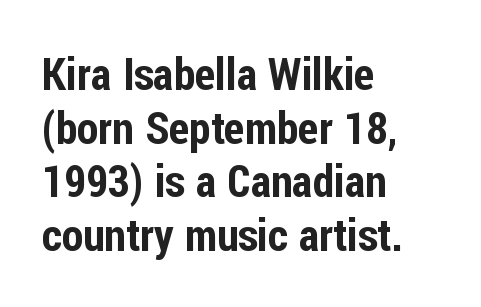
Character widths vary here, with narrow letters taking less room than wide ones. Beneath every word, the page is bare. The designer went with a sans here, leaving each stem footless. This sample uses plain, unmodified letter spacing.
